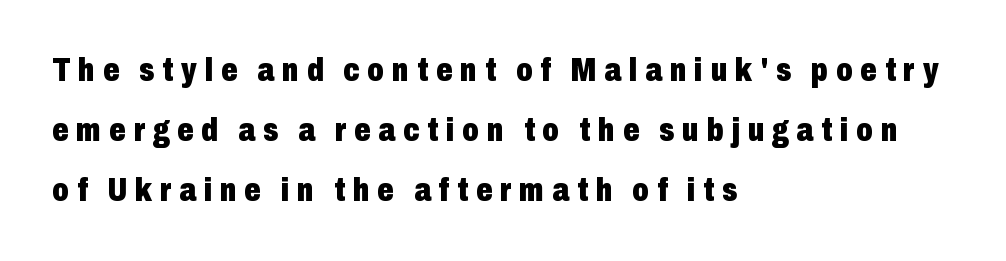
Q: Is the text bold? A: Yes.
Q: Is the text italic (slanted)? A: No, it is upright.
Q: Is the typeface a serif or a sans-serif typeface? A: Sans-serif.
Q: Is the text underlined? A: No.
Q: How is the paragraph aligned? A: Left-aligned.
Q: Is the spacing between letters normal or unusually wide? A: Unusually wide.
Q: Width (condensed, normal, or wide)? A: Condensed.
Q: Stroke contrast? A: Low.
Q: x-height? A: Medium.
Q: Monospaced? A: No.
